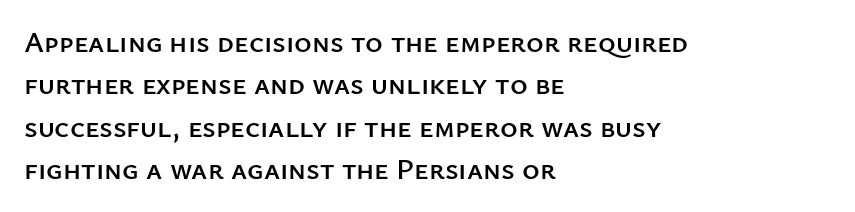
You can tell from the bare stems that sans-serif type was used. If you drew a line through each stem, it would be perfectly vertical. There is no visible air inserted between adjacent glyphs. Note the varied advance widths — an 'i' is clearly narrower than an 'm'.
